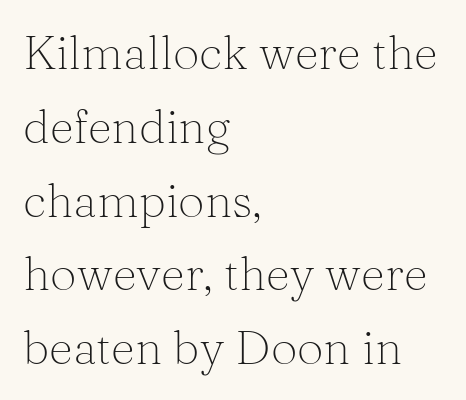
Q: Is the text bold? A: No.
Q: Is the text italic (slanted)? A: No, it is upright.
Q: Is the typeface a serif or a sans-serif typeface? A: Serif.
Q: Is the text underlined? A: No.
Q: How is the paragraph aligned? A: Left-aligned.
Q: Is the spacing between letters normal or unusually wide? A: Normal.
Q: Is the spacing between lines tight, normal or loose? A: Normal.
Q: Width (condensed, normal, or wide)? A: Normal.
Q: Stroke contrast? A: Medium.
Q: x-height? A: Medium.
Q: Monospaced? A: No.
